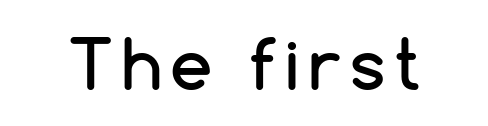
Q: Is the text italic (slanted)? A: No, it is upright.
Q: Is the typeface a serif or a sans-serif typeface? A: Sans-serif.
Q: Is the text underlined? A: No.
Q: Width (condensed, normal, or wide)? A: Normal.
Q: Stroke contrast? A: Low.
Q: x-height? A: Medium.
Q: Monospaced? A: No.
